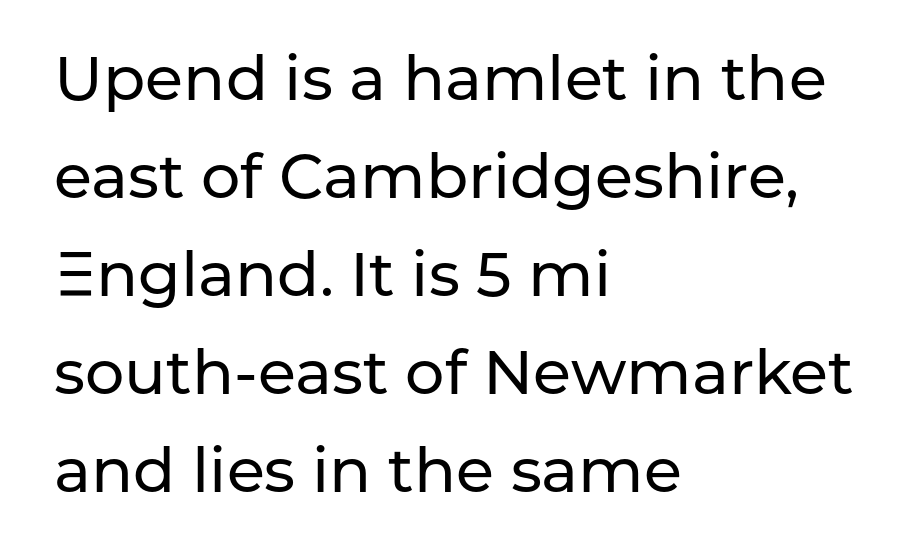
Horizontal alignment here is leftward, the default for most running prose. Is this a sans? Yes — the strokes have no serifs. The specimen reads as upright at a glance. Rows of type keep a routine distance in the vertical direction. The foot of each line stays bare and open.
